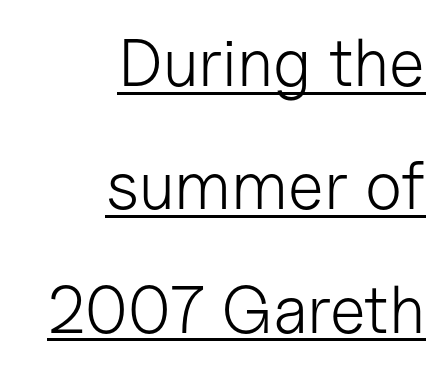
Q: Is the text bold? A: No.
Q: Is the text italic (slanted)? A: No, it is upright.
Q: Is the typeface a serif or a sans-serif typeface? A: Sans-serif.
Q: Is the text underlined? A: Yes.
Q: How is the paragraph aligned? A: Right-aligned.
Q: Is the spacing between letters normal or unusually wide? A: Normal.
Q: Width (condensed, normal, or wide)? A: Normal.
Q: Stroke contrast? A: Low.
Q: x-height? A: Medium.
Q: Monospaced? A: No.
